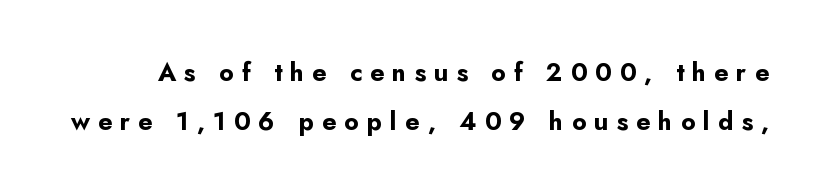
{"italic": "no", "bold": "yes", "underline": "no", "line_spacing": "loose", "line_spacing_ratio": 1.96, "letter_spacing": "wide", "letter_spacing_em": 0.32, "glyph_px": 25}
